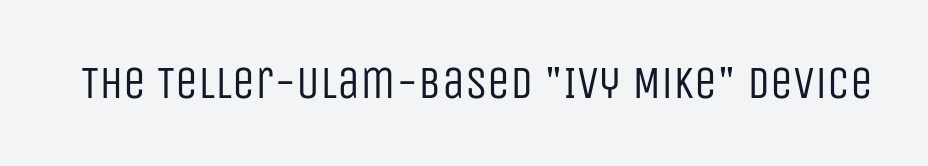
I'd call this a sans setting — the letters go barefoot. The letterforms sit at book weight or below. The rendering uses natural spacing where letterforms have individual widths. Words float on clear page, feet unadorned.
